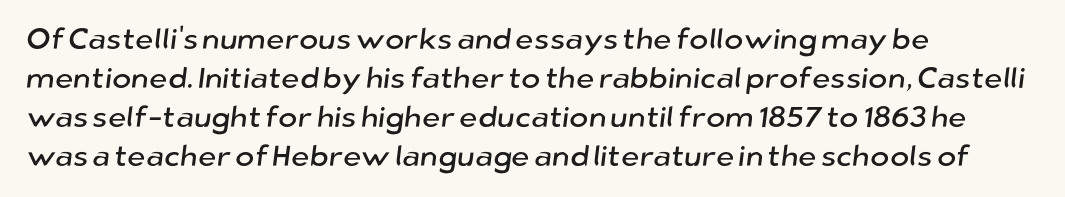
{"serif": "no", "width": "normal", "stroke_contrast": "low", "x_height": "medium", "monospaced": "no", "underline": "no", "align": "left", "line_spacing": "normal", "line_spacing_ratio": 1.34, "letter_spacing": "normal", "letter_spacing_em": 0.0, "glyph_px": 29}
